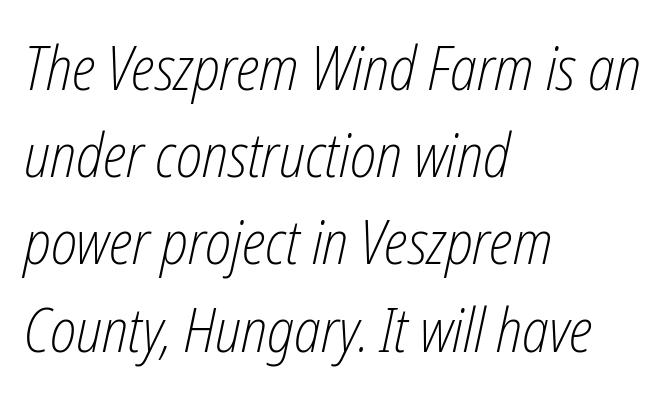
Q: Is the text bold? A: No.
Q: Is the text italic (slanted)? A: Yes, it leans right by about 12 degrees.
Q: Is the text underlined? A: No.
Q: How is the paragraph aligned? A: Left-aligned.
Q: Is the spacing between letters normal or unusually wide? A: Normal.
Q: Is the spacing between lines tight, normal or loose? A: Normal.
Q: Width (condensed, normal, or wide)? A: Condensed.
Q: Stroke contrast? A: Low.
Q: x-height? A: Medium.
Q: Monospaced? A: No.
